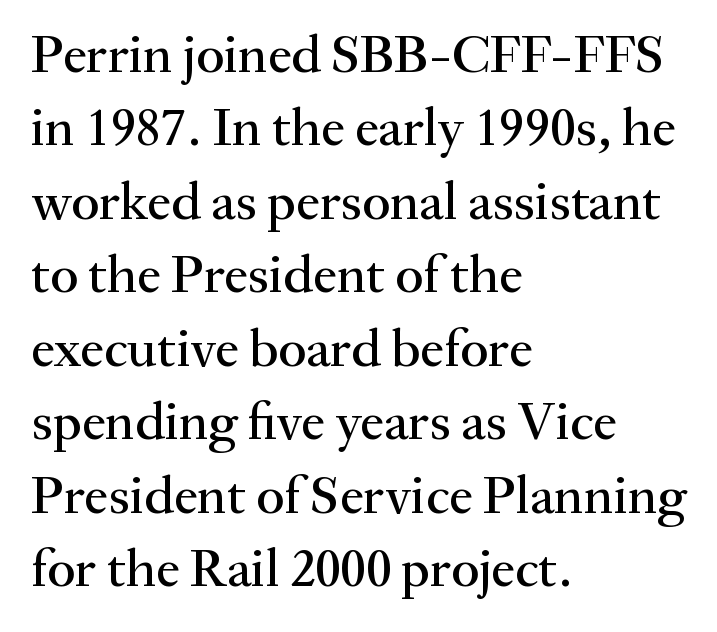
The paragraph shown leans on its left margin. This is the regular roman posture of the typeface. Examine the stroke ends and you'll spot serifs. Vertically, the passage feels balanced, rows spaced as you'd expect. Looks like regular typesetting: each glyph gets only the width it needs. The baseline area is clear.
